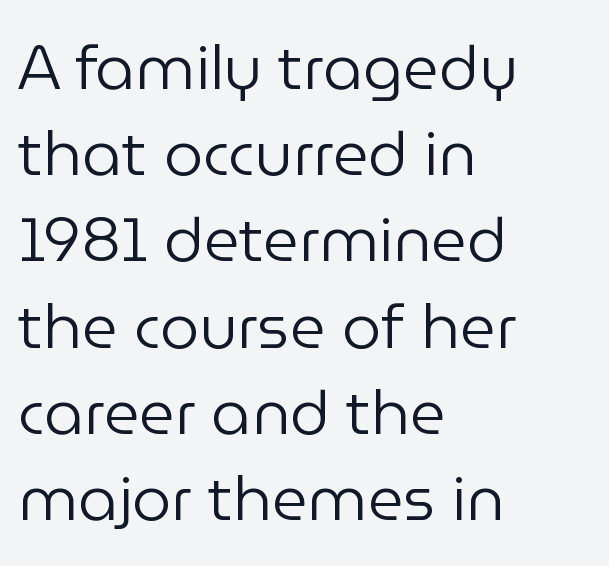
{"serif": "no", "italic": "no", "bold": "no", "weight": "regular", "width": "normal", "stroke_contrast": "low", "x_height": "medium", "monospaced": "no", "underline": "no", "align": "left", "line_spacing": "normal", "line_spacing_ratio": 1.39, "letter_spacing": "normal", "letter_spacing_em": 0.0, "glyph_px": 62}
